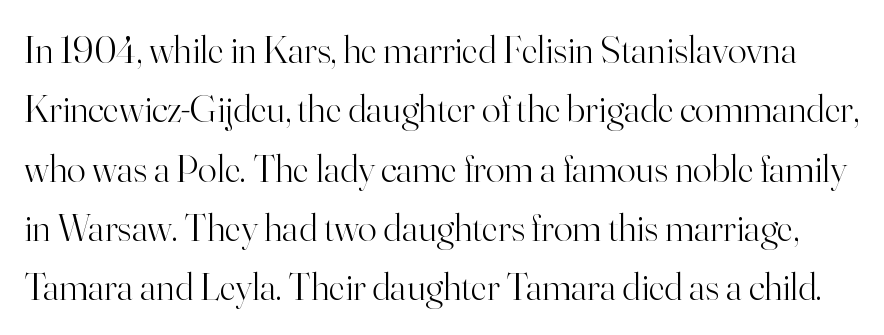
The image shows 39 px light serif type, upright; set normal line spacing (1.52x), normal letter spacing, not underlined; high stroke contrast and a small x-height.
